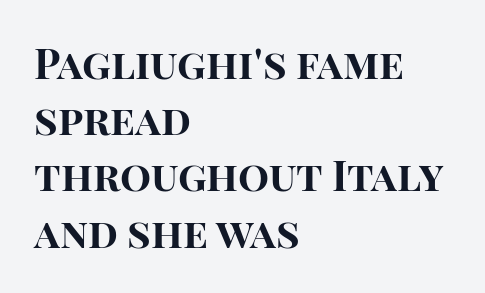
The image shows 41 px bold sans-serif type, upright; set left-aligned, normal line spacing (1.37x), normal letter spacing, not underlined; high stroke contrast and a large x-height.
